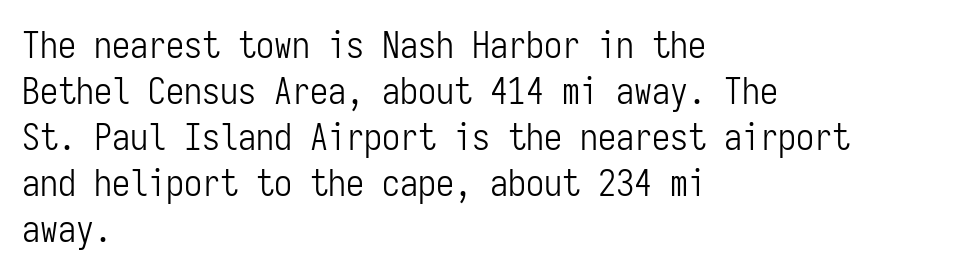
{"serif": "no", "italic": "no", "bold": "no", "weight": "light", "width": "condensed", "stroke_contrast": "low", "x_height": "medium", "monospaced": "yes", "underline": "no", "align": "left", "line_spacing": "normal", "line_spacing_ratio": 1.28, "letter_spacing": "normal", "letter_spacing_em": 0.0, "glyph_px": 36}
